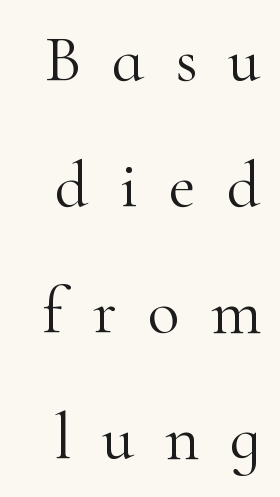
The string is rendered with underlining switched off. One glance says open: line gaps are wider than usual. Is there any slant? The stems are plumb. Weight: regular or lighter.
